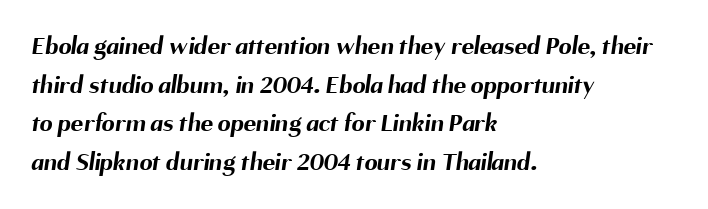
The image shows 26 px bold type; set left-aligned, normal line spacing (1.49x), normal letter spacing, not underlined.
